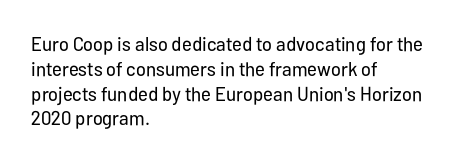
Each stroke keeps to a modest, everyday thickness or less. The type is set solid horizontally, with unmodified tracking. Italic: no, the glyphs are upright roman. In CSS terms this would be text-align: left.
